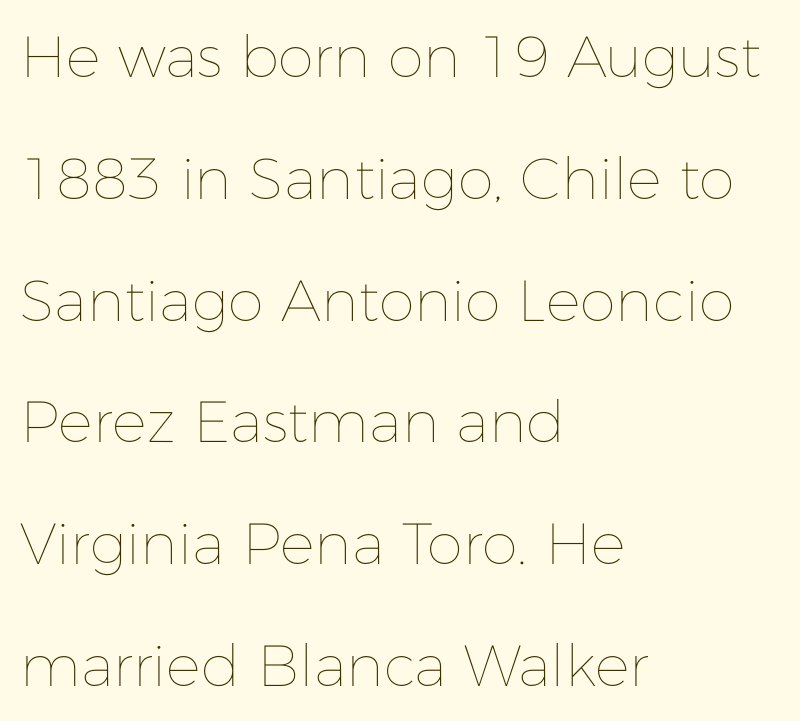
The image shows 58 px thin type, upright; set left-aligned, loose line spacing (2.1x), normal letter spacing, not underlined; low stroke contrast and a medium x-height.
